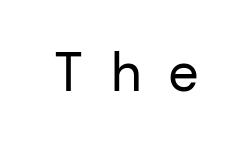
The image shows 55 px regular-weight sans-serif type, upright; set unusually wide letter spacing (+0.45 em), not underlined; low stroke contrast and a medium x-height.
